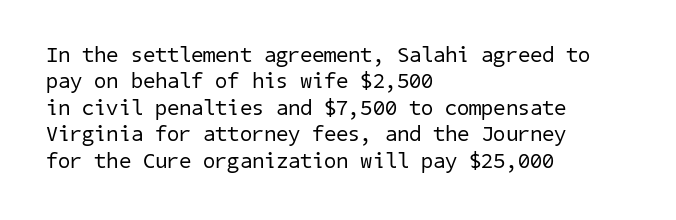
Q: Is the text bold? A: No.
Q: Is the text underlined? A: No.
Q: How is the paragraph aligned? A: Left-aligned.
Q: Is the spacing between letters normal or unusually wide? A: Normal.
